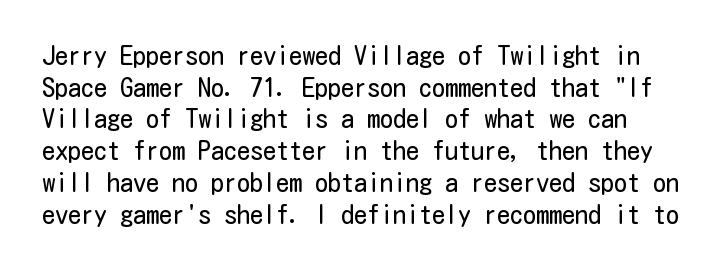
Designer's note — italics off, roman on. The baseline area is clear. Inter-character spacing is left at the font's built-in metrics. These glyphs show unthickened strokes, regular width or finer.
